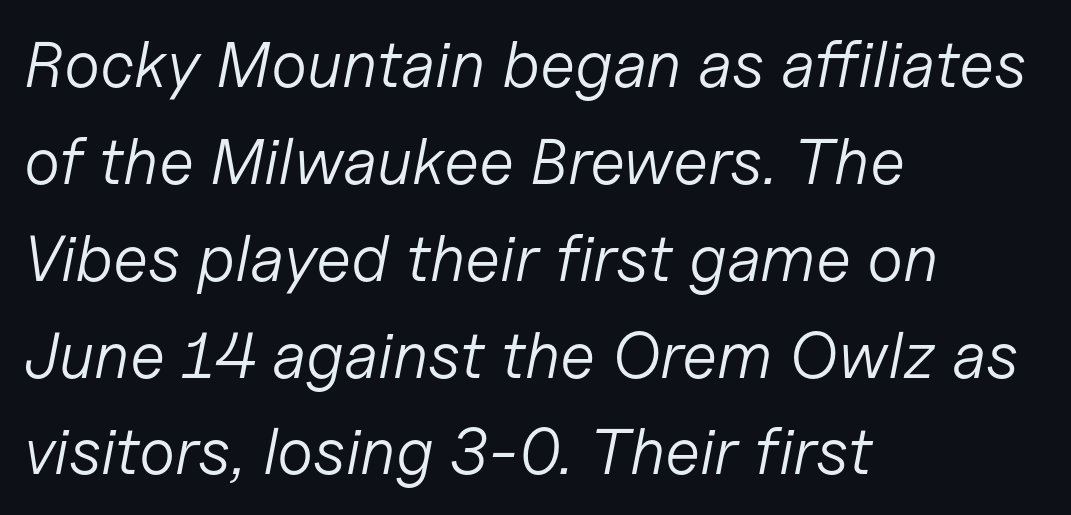
Q: Is the text bold? A: No.
Q: Is the text italic (slanted)? A: Yes, it leans right by about 11 degrees.
Q: Is the text underlined? A: No.
Q: How is the paragraph aligned? A: Left-aligned.
Q: Is the spacing between letters normal or unusually wide? A: Normal.
Q: Is the spacing between lines tight, normal or loose? A: Normal.
Q: Width (condensed, normal, or wide)? A: Normal.
Q: Stroke contrast? A: Low.
Q: x-height? A: Medium.
Q: Monospaced? A: No.
